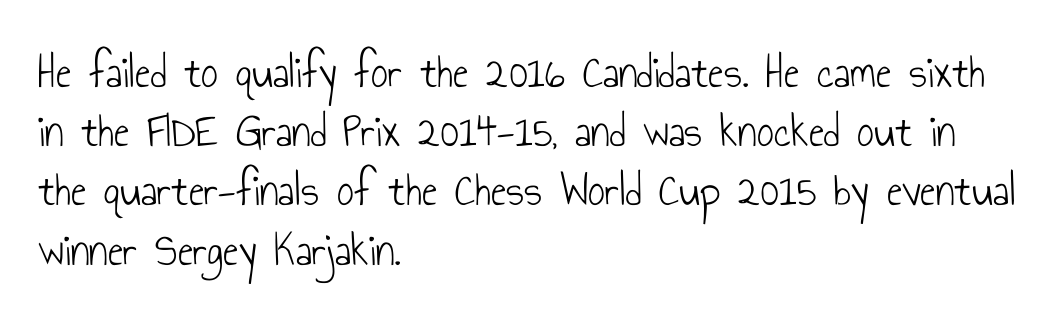
The image shows 47 px light, condensed sans-serif type, upright; set left-aligned, normal line spacing (1.26x), normal letter spacing, not underlined; low stroke contrast and a small x-height.
